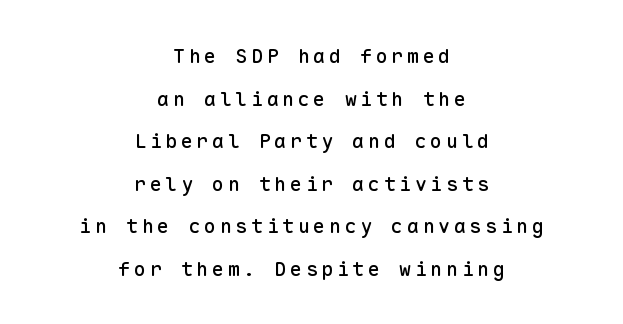
Q: Is the text italic (slanted)? A: No, it is upright.
Q: Is the text underlined? A: No.
Q: How is the paragraph aligned? A: Centered.
Q: Is the spacing between lines tight, normal or loose? A: Loose.
